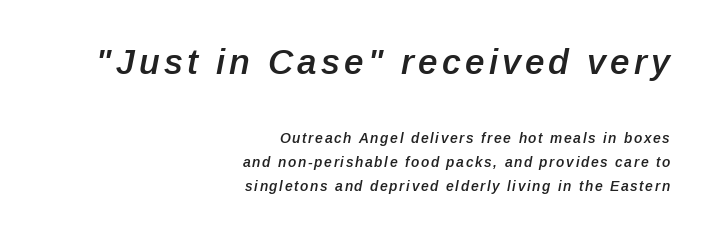
Q: Is the text bold? A: Semi-bold.
Q: Is the text italic (slanted)? A: Yes, it leans right by about 12 degrees.
Q: Is the text underlined? A: No.
Q: How is the paragraph aligned? A: Right-aligned.
Q: Which block of text is set in a larger size, the first (top) or the second (bottom)? A: The first (top) one.
Q: Width (condensed, normal, or wide)? A: Normal.
Q: Stroke contrast? A: Low.
Q: x-height? A: Medium.
Q: Monospaced? A: No.
